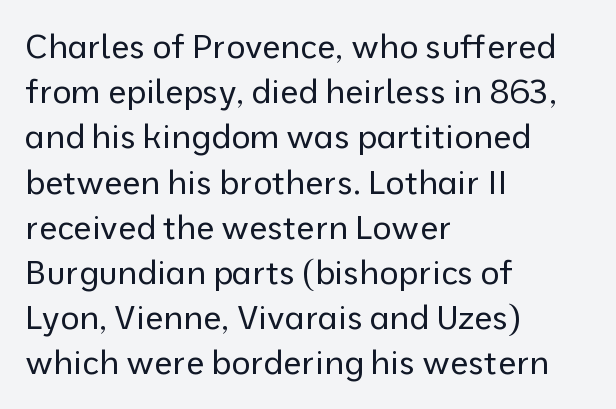
The image shows 33 px regular-weight sans-serif type, upright; set left-aligned, normal line spacing (1.37x), normal letter spacing, not underlined; low stroke contrast and a medium x-height.
